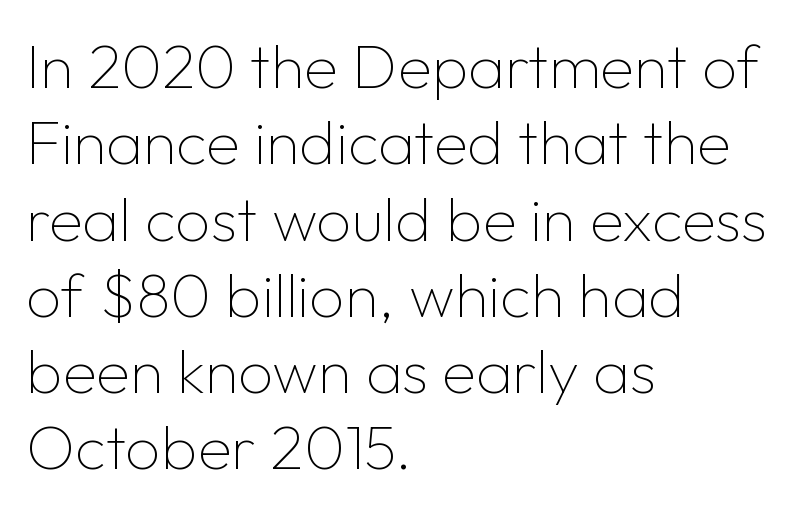
The image shows 62 px thin sans-serif type, upright; set left-aligned, line spacing 1.23x, normal letter spacing, not underlined; low stroke contrast and a medium x-height.
